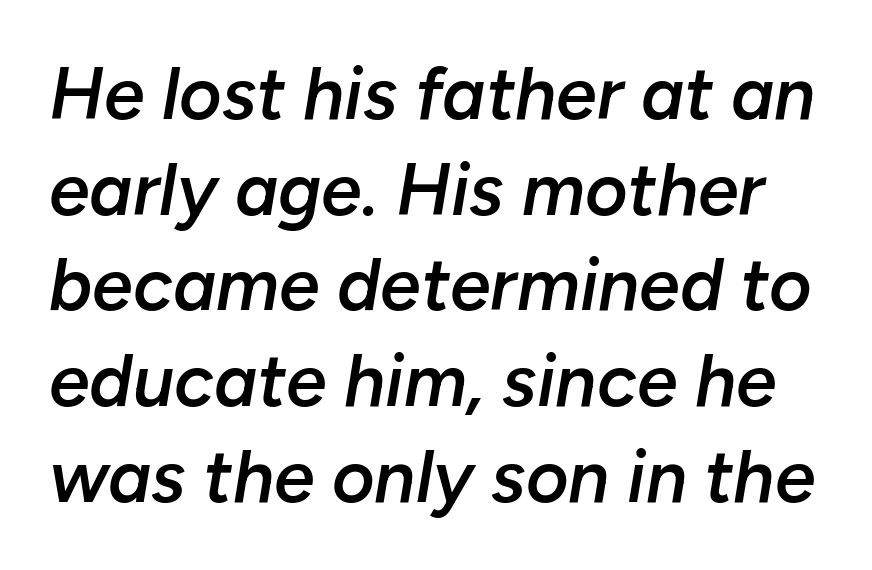
The image shows 73 px semibold type, italic (leaning right); set normal line spacing (1.31x), normal letter spacing, not underlined; low stroke contrast and a medium x-height.
